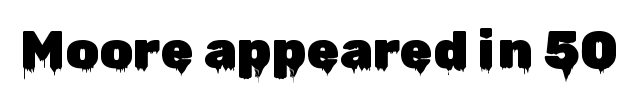
This is the regular roman posture of the typeface. The area under the type is left untouched. The passage shown has conventional tracking throughout. The text was rendered using a sans face with plain stroke endings. Spacing verdict: proportional, widths tailored to each character.
